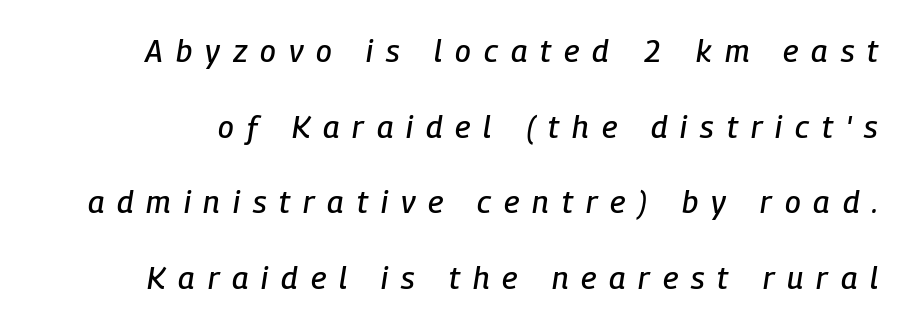
The image shows 31 px condensed type, italic (leaning right); set loose line spacing (2.44x), unusually wide letter spacing (+0.42 em), not underlined; low stroke contrast and a medium x-height.
